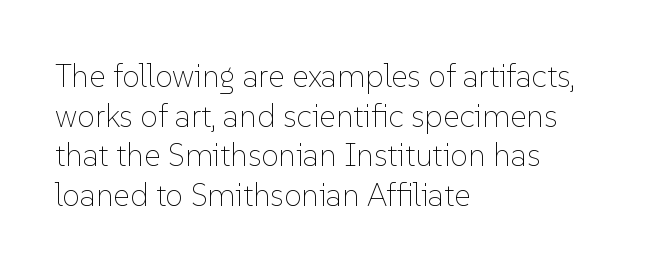
Q: Is the text bold? A: No.
Q: Is the text italic (slanted)? A: No, it is upright.
Q: Is the text underlined? A: No.
Q: How is the paragraph aligned? A: Left-aligned.
Q: Is the spacing between letters normal or unusually wide? A: Normal.
Q: Width (condensed, normal, or wide)? A: Normal.
Q: Stroke contrast? A: Low.
Q: x-height? A: Medium.
Q: Monospaced? A: No.
